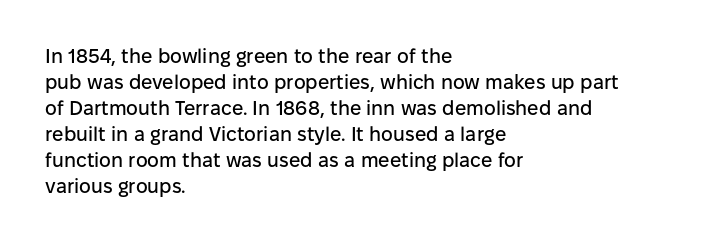
{"italic": "no", "underline": "no", "align": "left", "line_spacing": "normal", "line_spacing_ratio": 1.3, "letter_spacing": "normal", "letter_spacing_em": 0.0, "glyph_px": 20}
